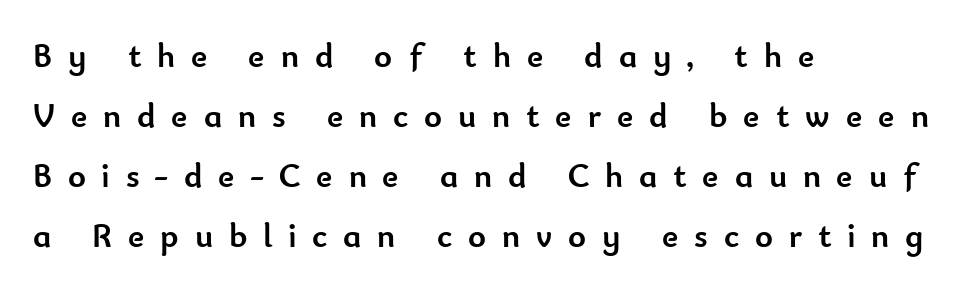
The image shows 34 px semibold sans-serif type, upright; set left-aligned, line spacing 1.76x, unusually wide letter spacing (+0.47 em), not underlined; low stroke contrast and a small x-height.
